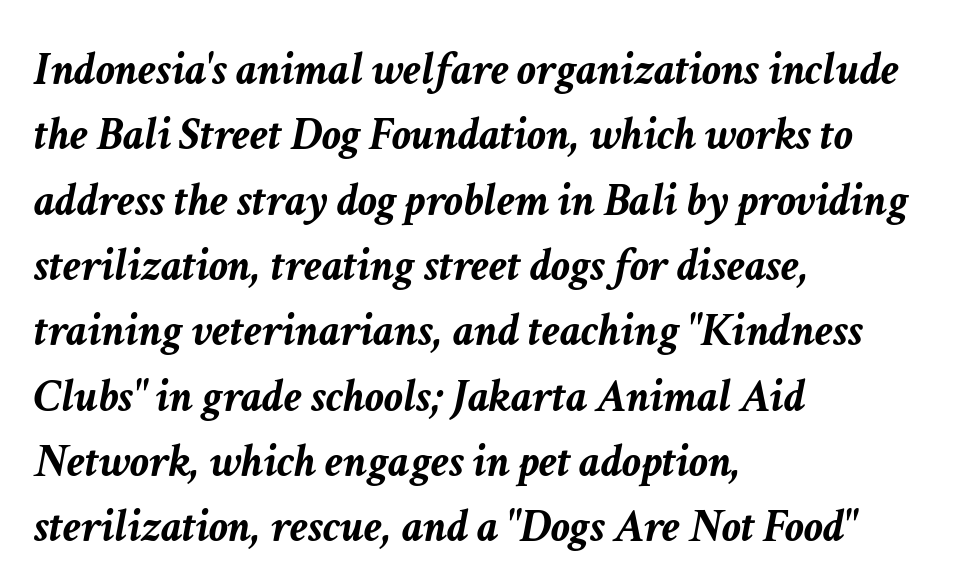
{"italic": "yes", "lean": "right", "slant_degrees": 11, "bold": "yes", "weight": "semibold", "width": "normal", "stroke_contrast": "low", "x_height": "medium", "monospaced": "no", "underline": "no", "align": "left", "line_spacing": "normal", "line_spacing_ratio": 1.39, "letter_spacing": "normal", "letter_spacing_em": 0.0, "glyph_px": 47}
